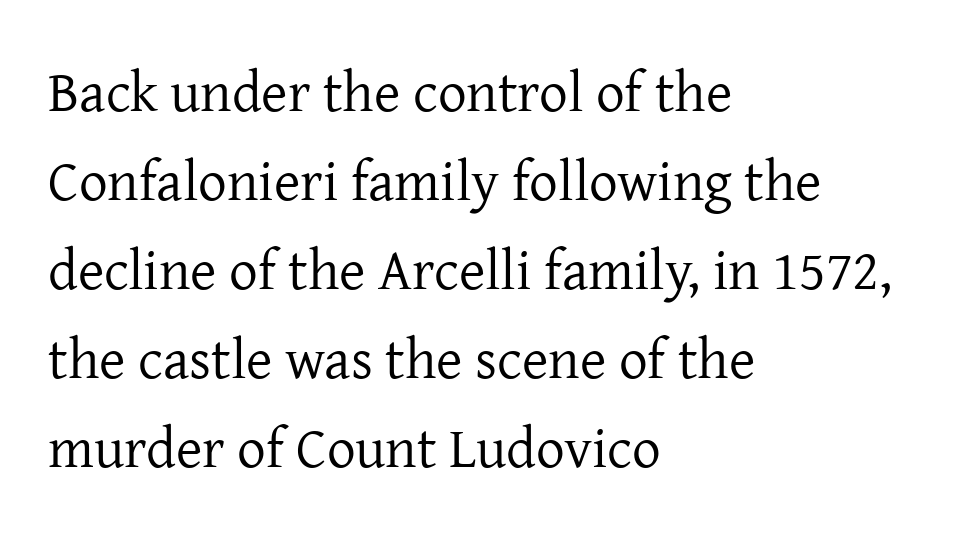
The image shows 57 px regular-weight serif type, upright; set left-aligned, normal line spacing (1.56x), normal letter spacing, not underlined; low stroke contrast and a medium x-height.
